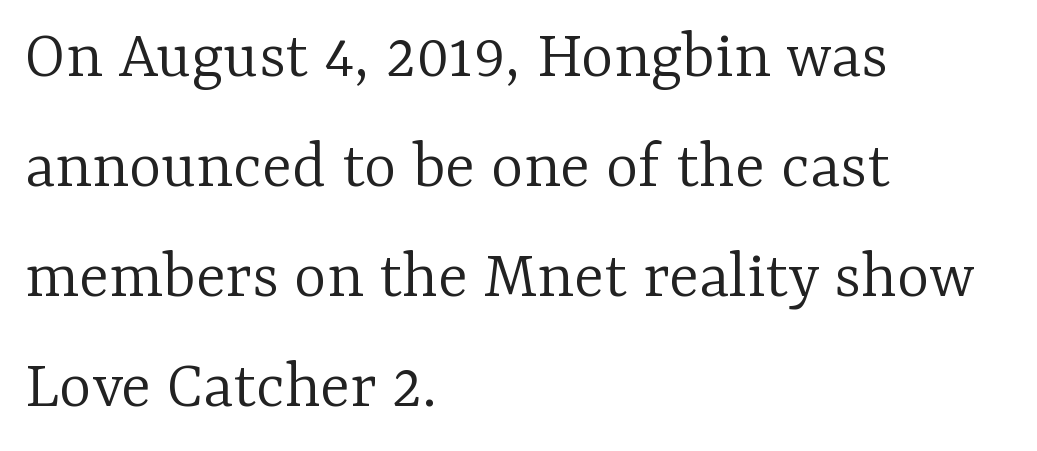
{"serif": "yes", "italic": "no", "bold": "no", "weight": "light", "width": "normal", "stroke_contrast": "low", "x_height": "medium", "monospaced": "no", "underline": "no", "align": "left", "line_spacing": "normal", "line_spacing_ratio": 1.57, "letter_spacing": "normal", "letter_spacing_em": 0.0, "glyph_px": 70}
